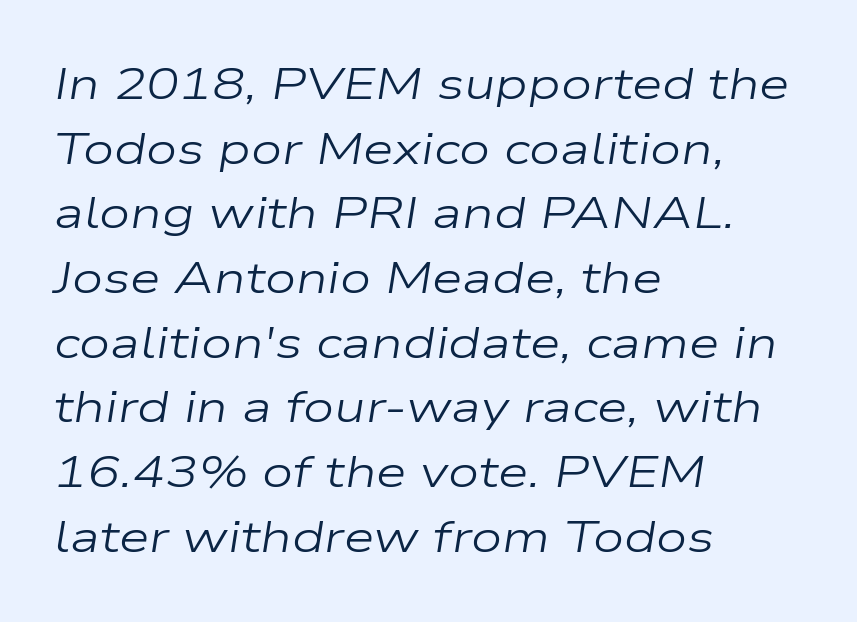
{"italic": "yes", "lean": "right", "slant_degrees": 9, "bold": "no", "weight": "regular", "width": "wide", "stroke_contrast": "low", "x_height": "medium", "monospaced": "no", "underline": "no", "align": "left", "line_spacing": "normal", "line_spacing_ratio": 1.47, "letter_spacing": "normal", "letter_spacing_em": 0.0, "glyph_px": 44}
